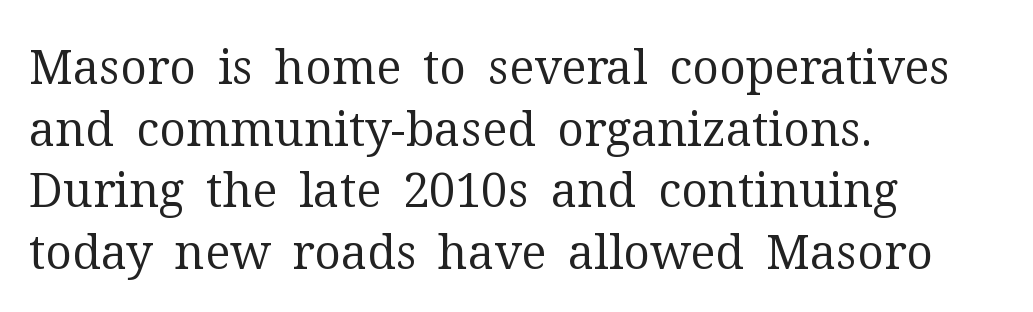
Is this a fixed-width face? No — the glyphs have proportional, varying widths. If you drew a ruler down the left edge, every line would touch it. The words here are not underlined. Short note: letters normally spaced. Posture: upright roman.
